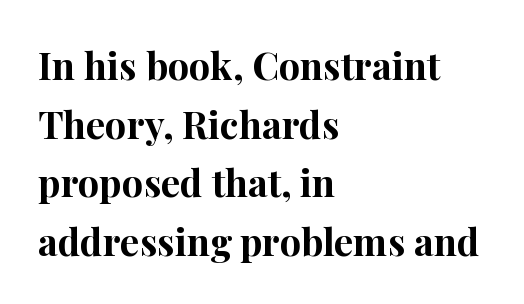
{"serif": "yes", "italic": "no", "bold": "yes", "weight": "bold", "width": "normal", "stroke_contrast": "high", "x_height": "medium", "monospaced": "no", "underline": "no", "align": "left", "line_spacing": "normal", "line_spacing_ratio": 1.54, "letter_spacing": "normal", "letter_spacing_em": 0.0, "glyph_px": 38}
